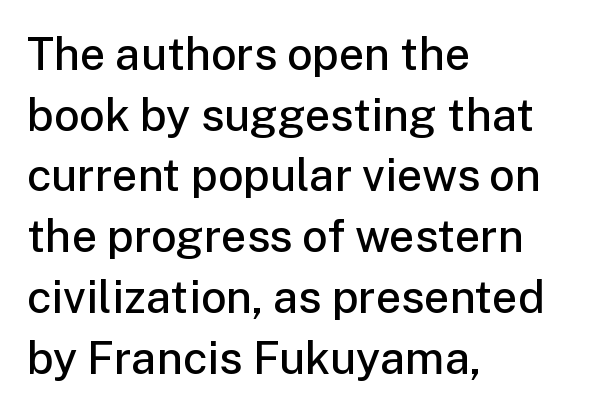
A somewhat darkened texture: the type is semibold rather than bold. Vertically, the passage feels balanced, rows spaced as you'd expect. The rendering anchors every line to the left-hand side. Is the letter spacing exaggerated? No — it looks like the ordinary default. These lines were composed using upright roman letters. The rendering uses natural spacing where letterforms have individual widths.
